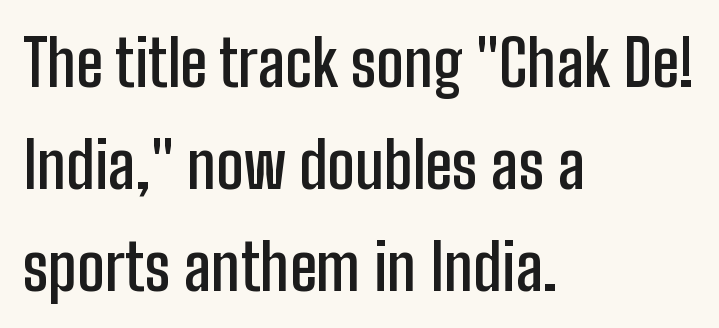
{"serif": "no", "italic": "no", "bold": "semi", "weight": "semibold", "width": "condensed", "stroke_contrast": "low", "x_height": "medium", "monospaced": "no", "underline": "no", "align": "left", "line_spacing": "normal", "line_spacing_ratio": 1.59, "letter_spacing": "normal", "letter_spacing_em": 0.0, "glyph_px": 64}
